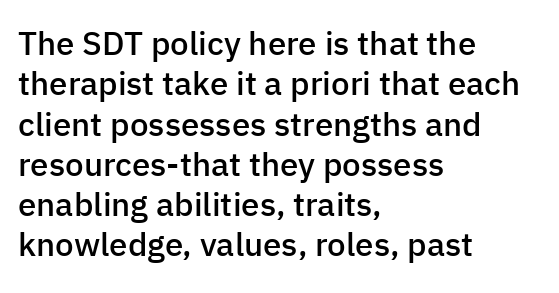
In CSS terms this would be text-align: left. Students, note that the glyphs here touch the page at normal intervals. Notice the strokes are somewhat thickened but not fully heavy: this is a semibold. I'd call this a sans setting — the letters go barefoot.
